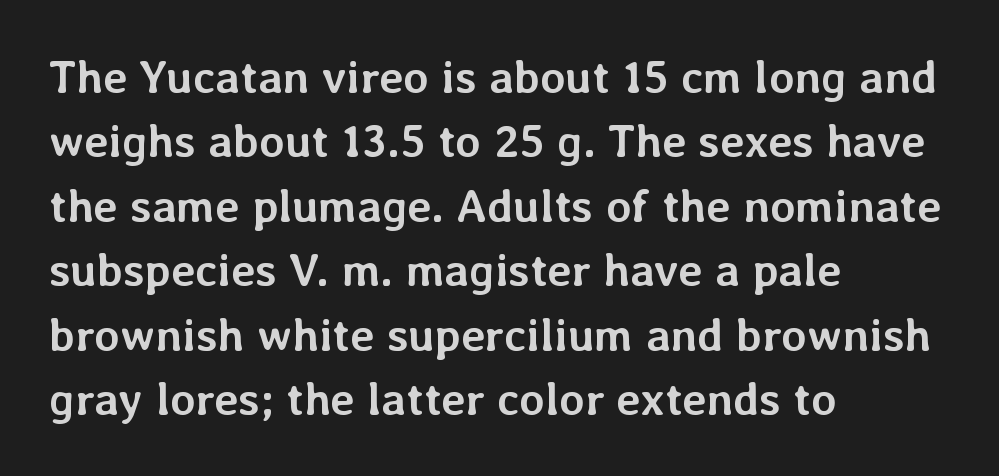
Q: Is the text bold? A: Yes.
Q: Is the text italic (slanted)? A: No, it is upright.
Q: Is the text underlined? A: No.
Q: How is the paragraph aligned? A: Left-aligned.
Q: Is the spacing between letters normal or unusually wide? A: Normal.
Q: Is the spacing between lines tight, normal or loose? A: Normal.
Q: Width (condensed, normal, or wide)? A: Normal.
Q: Stroke contrast? A: Low.
Q: x-height? A: Medium.
Q: Monospaced? A: No.
